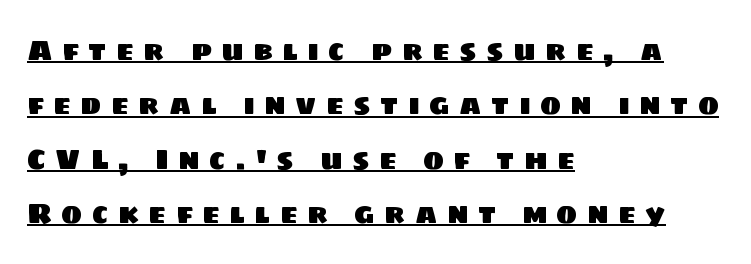
All the whitespace from short lines collects on the right. The letterforms stand isolated, each surrounded by extra space. What decoration does the sample have? An underline. Here the designer chose a conventional face with non-uniform glyph widths. Is this a sans? Yes — the strokes have no serifs. The space between consecutive lines is lavish.
